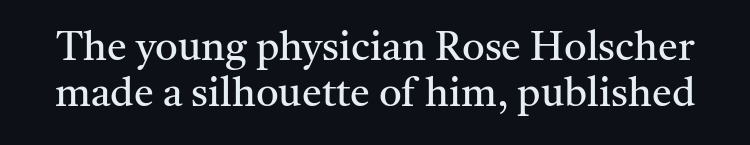
The letters carry serifs — small finishing strokes at the ends of their stems. You could not count columns in this text — the font is proportionally spaced. The string is rendered with underlining switched off. Posture: vertical. Tightly led — the rows are bunched. You could call the tracking neutral — neither tight nor loose.
